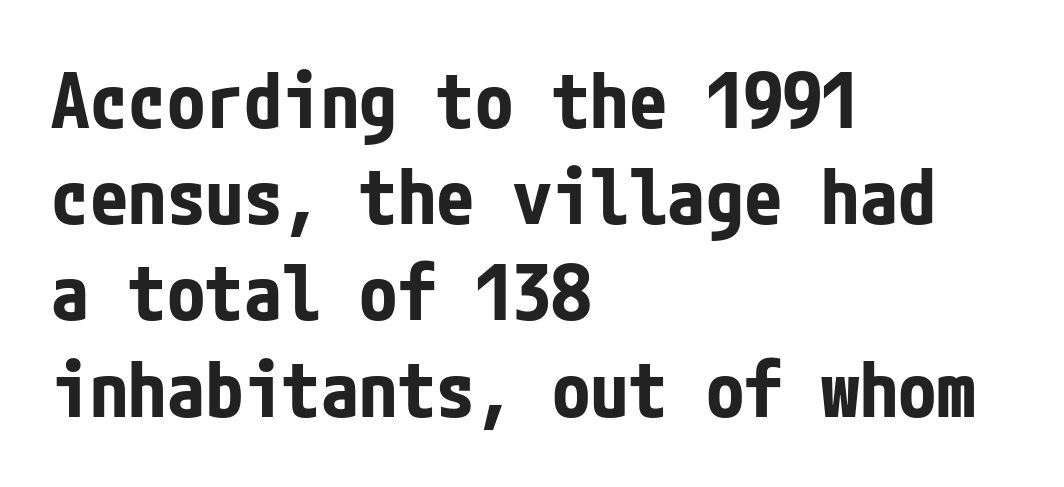
Unlike italic type, these characters show no tilt at all. Any mark beneath the type? The region is blank. Strong, thick strokes mark this as bold type. Nope, no serifs anywhere on these letters. Is the letter spacing exaggerated? No — it looks like the ordinary default. Regarding leading, the lines here are spaced in the standard way.
